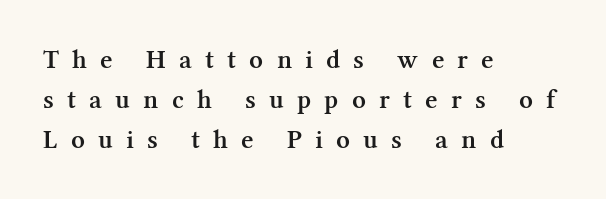
Q: Is the text bold? A: Semi-bold.
Q: Is the text italic (slanted)? A: No, it is upright.
Q: Is the text underlined? A: No.
Q: How is the paragraph aligned? A: Left-aligned.
Q: Is the spacing between letters normal or unusually wide? A: Unusually wide.
Q: Is the spacing between lines tight, normal or loose? A: Normal.
